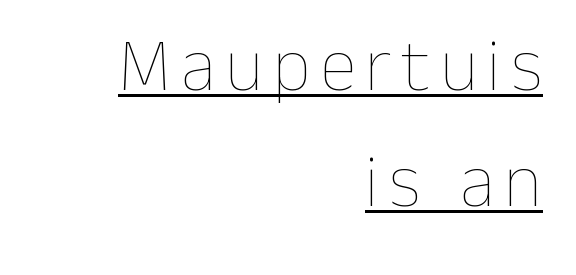
The ragged edge is on the left, which tells us the setting is flush right. The glyphs are accompanied by a horizontal stroke just below them. A quiet, ordinary-to-light weight characterises the typeface. Ascenders rise straight up at ninety degrees.
